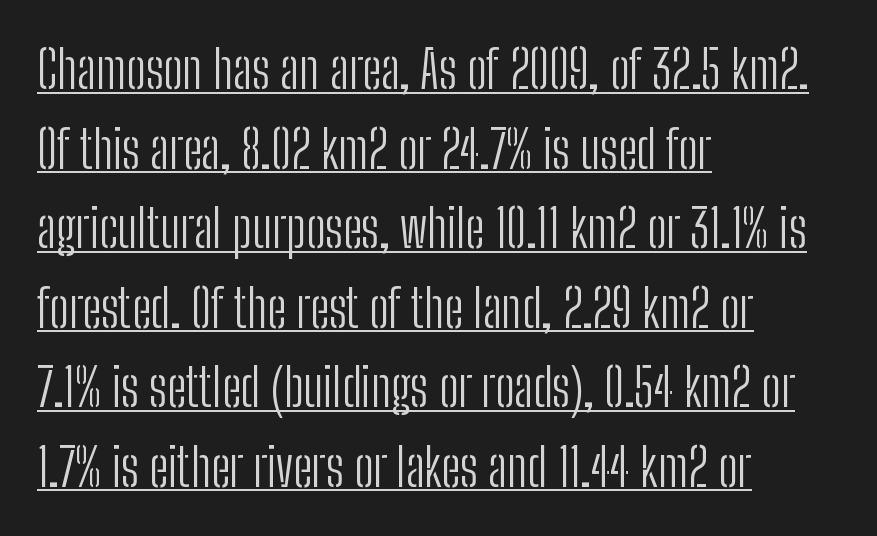
{"serif": "no", "italic": "no", "bold": "no", "weight": "light", "width": "condensed", "stroke_contrast": "low", "x_height": "medium", "monospaced": "no", "underline": "yes", "align": "left", "line_spacing": "normal", "line_spacing_ratio": 1.53, "letter_spacing": "normal", "letter_spacing_em": 0.0, "glyph_px": 52}
